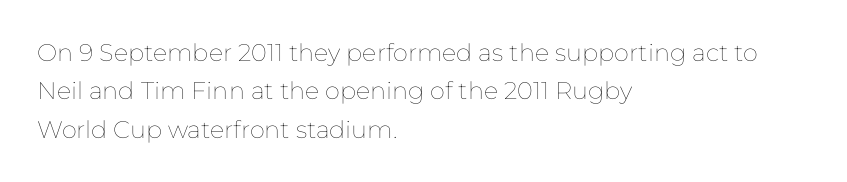
Q: Is the text bold? A: No.
Q: Is the text italic (slanted)? A: No, it is upright.
Q: Is the text underlined? A: No.
Q: How is the paragraph aligned? A: Left-aligned.
Q: Is the spacing between letters normal or unusually wide? A: Normal.
Q: Is the spacing between lines tight, normal or loose? A: Normal.
